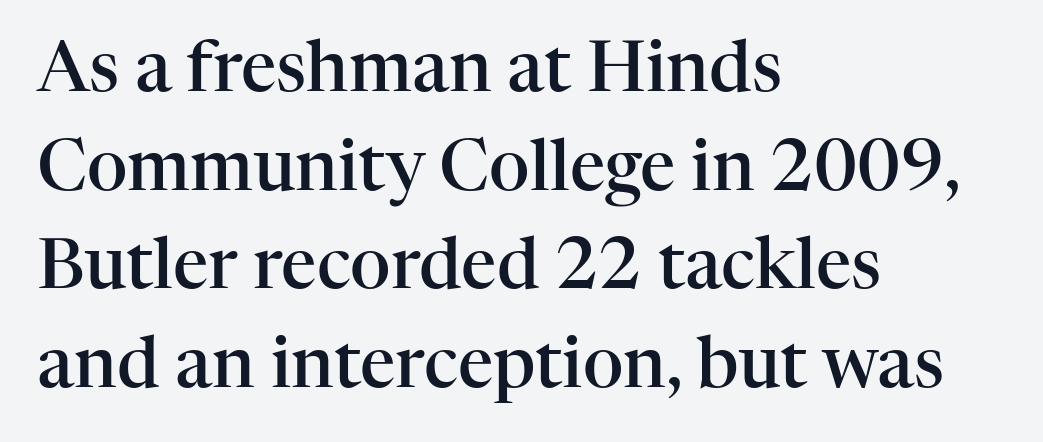
{"serif": "yes", "italic": "no", "bold": "semi", "weight": "semibold", "width": "normal", "stroke_contrast": "high", "x_height": "medium", "monospaced": "no", "underline": "no", "align": "left", "line_spacing": "normal", "line_spacing_ratio": 1.41, "letter_spacing": "normal", "letter_spacing_em": 0.0, "glyph_px": 70}
